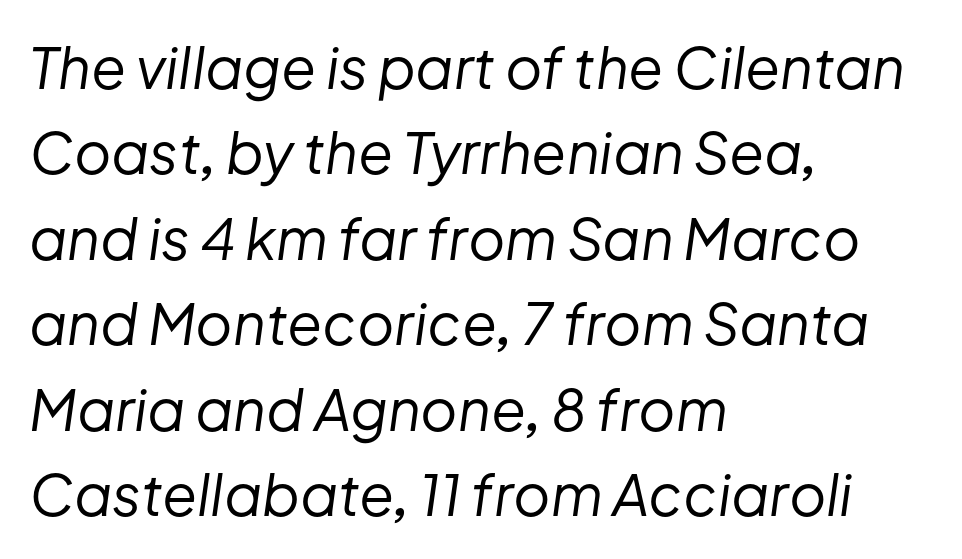
{"italic": "yes", "lean": "right", "slant_degrees": 8, "bold": "no", "weight": "regular", "width": "normal", "stroke_contrast": "low", "x_height": "medium", "monospaced": "no", "underline": "no", "align": "left", "line_spacing": "normal", "line_spacing_ratio": 1.5, "letter_spacing": "normal", "letter_spacing_em": 0.0, "glyph_px": 57}
